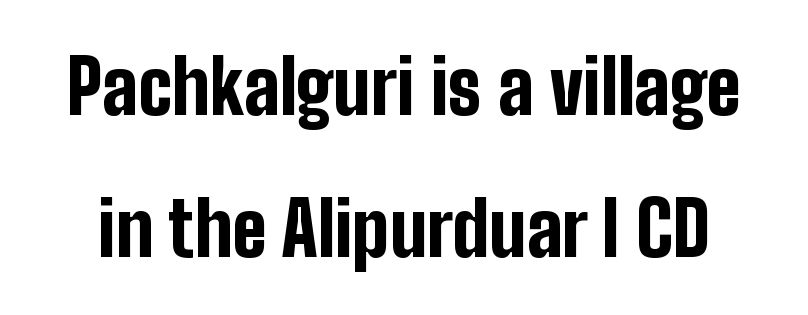
Q: Is the text bold? A: Yes.
Q: Is the text italic (slanted)? A: No, it is upright.
Q: Is the typeface a serif or a sans-serif typeface? A: Sans-serif.
Q: Is the text underlined? A: No.
Q: Is the spacing between letters normal or unusually wide? A: Normal.
Q: Is the spacing between lines tight, normal or loose? A: Loose.
Q: Width (condensed, normal, or wide)? A: Condensed.
Q: Stroke contrast? A: Low.
Q: x-height? A: Medium.
Q: Monospaced? A: No.
